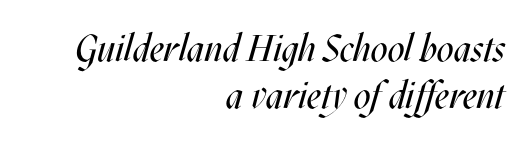
Q: Is the text bold? A: No.
Q: Is the text italic (slanted)? A: Yes, it leans right by about 17 degrees.
Q: Is the text underlined? A: No.
Q: How is the paragraph aligned? A: Right-aligned.
Q: Is the spacing between letters normal or unusually wide? A: Normal.
Q: Is the spacing between lines tight, normal or loose? A: Normal.
Q: Width (condensed, normal, or wide)? A: Condensed.
Q: Stroke contrast? A: Medium.
Q: x-height? A: Large.
Q: Monospaced? A: No.
